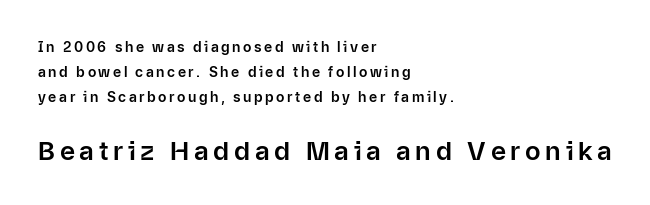
Q: Is the text italic (slanted)? A: No, it is upright.
Q: Is the text underlined? A: No.
Q: How is the paragraph aligned? A: Left-aligned.
Q: Which block of text is set in a larger size, the first (top) or the second (bottom)? A: The second (bottom) one.
